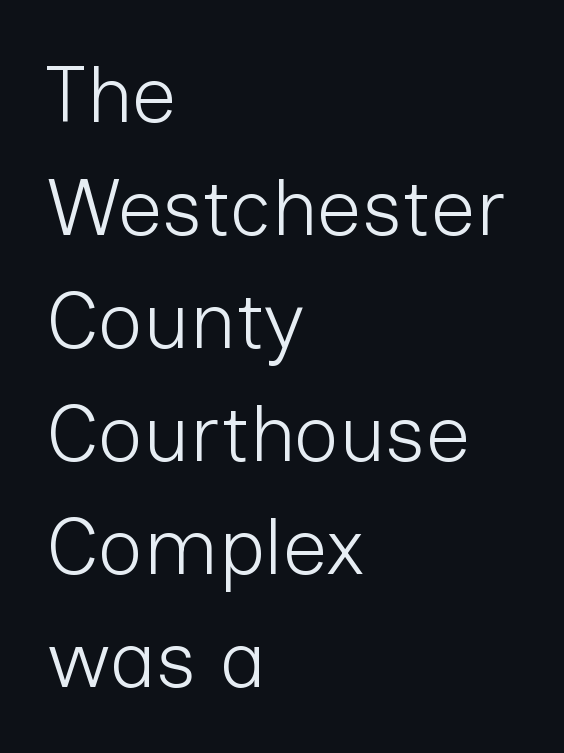
{"serif": "no", "italic": "no", "bold": "no", "weight": "light", "width": "normal", "stroke_contrast": "low", "x_height": "medium", "monospaced": "no", "underline": "no", "align": "left", "line_spacing": "normal", "line_spacing_ratio": 1.43, "letter_spacing": "normal", "letter_spacing_em": 0.0, "glyph_px": 79}
